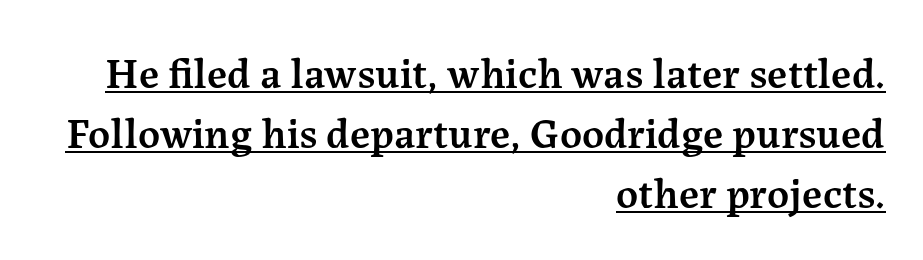
{"serif": "yes", "italic": "no", "bold": "semi", "weight": "semibold", "width": "normal", "stroke_contrast": "medium", "x_height": "medium", "monospaced": "no", "underline": "yes", "align": "right", "line_spacing": "normal", "line_spacing_ratio": 1.4, "letter_spacing": "normal", "letter_spacing_em": 0.0, "glyph_px": 43}
